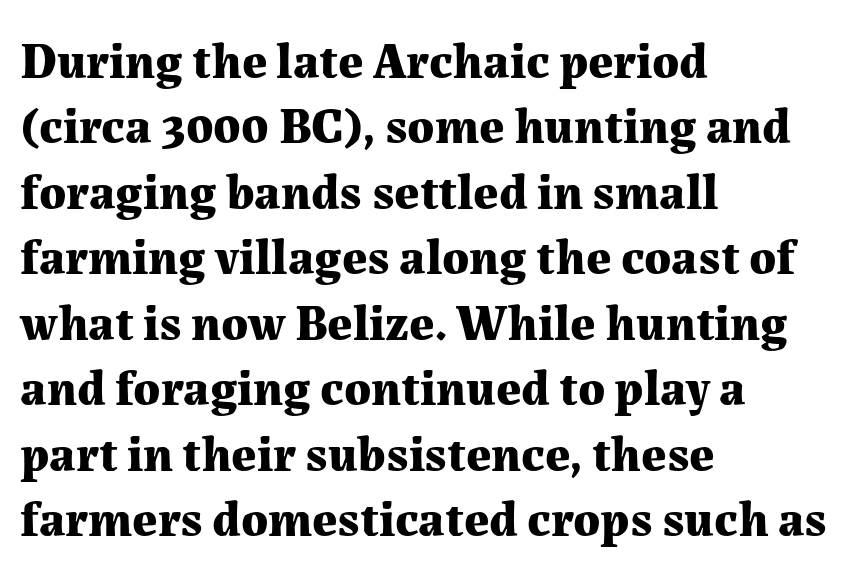
Q: Is the text bold? A: Yes.
Q: Is the text italic (slanted)? A: No, it is upright.
Q: Is the typeface a serif or a sans-serif typeface? A: Serif.
Q: Is the text underlined? A: No.
Q: How is the paragraph aligned? A: Left-aligned.
Q: Is the spacing between letters normal or unusually wide? A: Normal.
Q: Is the spacing between lines tight, normal or loose? A: Normal.
Q: Width (condensed, normal, or wide)? A: Normal.
Q: Stroke contrast? A: Medium.
Q: x-height? A: Medium.
Q: Monospaced? A: No.
